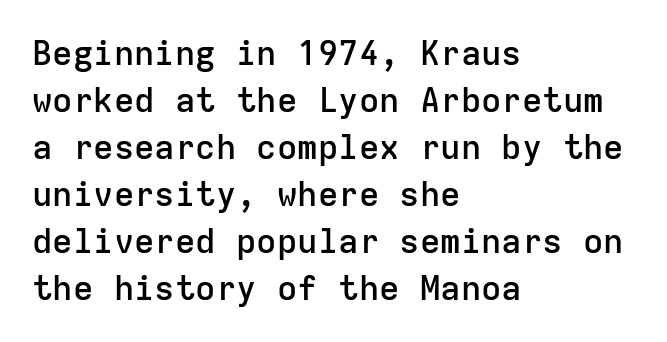
{"serif": "no", "italic": "no", "bold": "semi", "weight": "semibold", "width": "normal", "stroke_contrast": "low", "x_height": "medium", "monospaced": "yes", "underline": "no", "align": "left", "line_spacing": "normal", "line_spacing_ratio": 1.38, "letter_spacing": "normal", "letter_spacing_em": 0.0, "glyph_px": 34}
